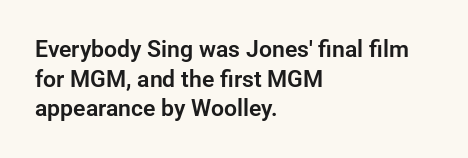
The image shows 23 px text type, upright; set left-aligned, normal line spacing (1.29x), normal letter spacing, not underlined.
